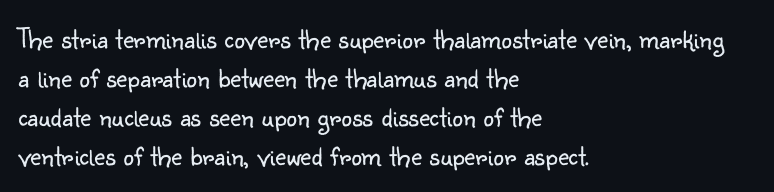
Q: Is the text bold? A: No.
Q: Is the text italic (slanted)? A: No, it is upright.
Q: Is the typeface a serif or a sans-serif typeface? A: Sans-serif.
Q: Is the text underlined? A: No.
Q: How is the paragraph aligned? A: Left-aligned.
Q: Is the spacing between letters normal or unusually wide? A: Normal.
Q: Is the spacing between lines tight, normal or loose? A: Normal.
Q: Width (condensed, normal, or wide)? A: Normal.
Q: Stroke contrast? A: Low.
Q: x-height? A: Small.
Q: Monospaced? A: No.
